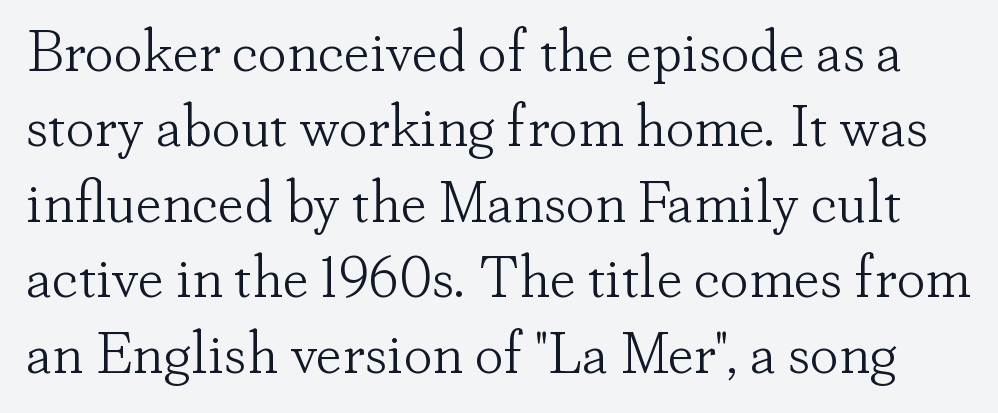
Q: Is the text bold? A: No.
Q: Is the text italic (slanted)? A: No, it is upright.
Q: Is the typeface a serif or a sans-serif typeface? A: Serif.
Q: Is the text underlined? A: No.
Q: Is the spacing between letters normal or unusually wide? A: Normal.
Q: Is the spacing between lines tight, normal or loose? A: Normal.
Q: Width (condensed, normal, or wide)? A: Normal.
Q: Stroke contrast? A: Low.
Q: x-height? A: Small.
Q: Monospaced? A: No.
